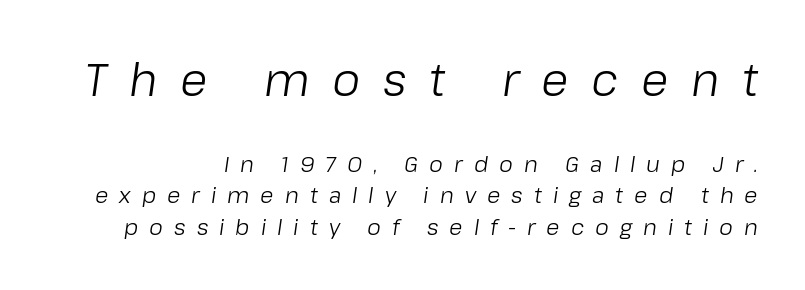
{"italic": "yes", "lean": "right", "slant_degrees": 8, "bold": "no", "weight": "light", "width": "normal", "stroke_contrast": "low", "x_height": "medium", "monospaced": "no", "underline": "no", "line_spacing": "normal", "line_spacing_ratio": 1.44, "letter_spacing": "wide", "letter_spacing_em": 0.5, "larger_block": "first", "size_ratio": 2.05, "glyph_px": 45}
